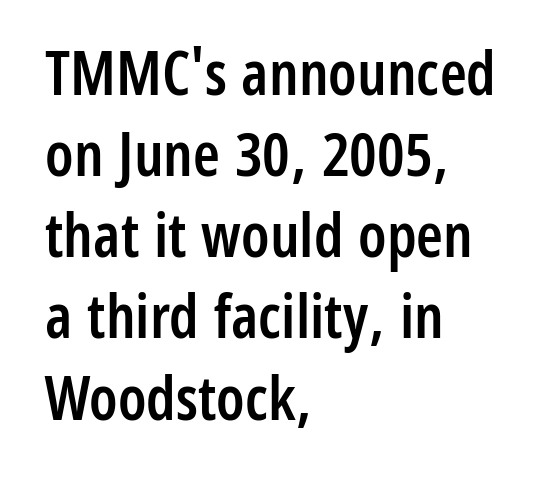
Caption: standard tracking, unaltered. Descenders are the only things crossing below the line. Successive baselines arrive at the customary interval. In terms of weight, the rendering is demibold, just under bold.
